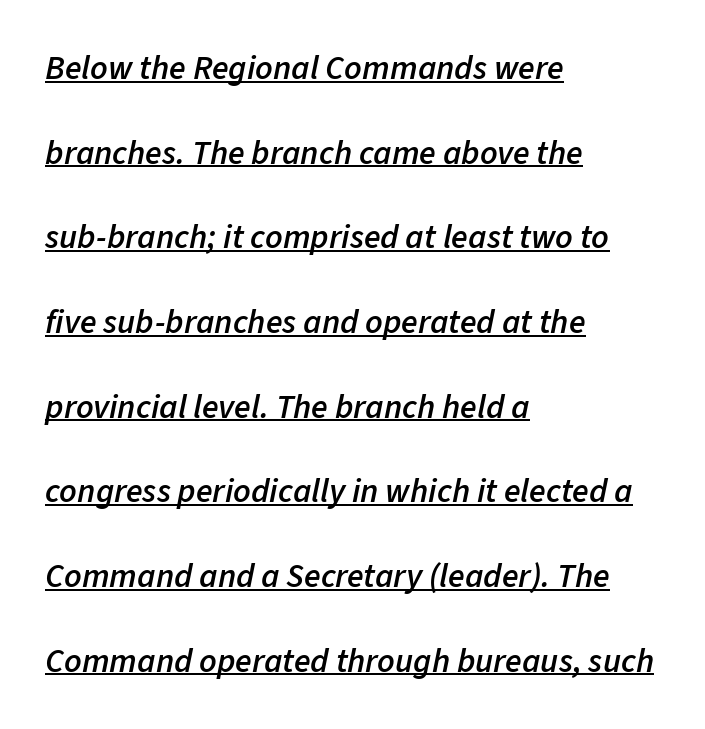
The image shows 34 px semibold type, italic (leaning right); set left-aligned, loose line spacing (2.49x), normal letter spacing, underlined; low stroke contrast and a medium x-height.
